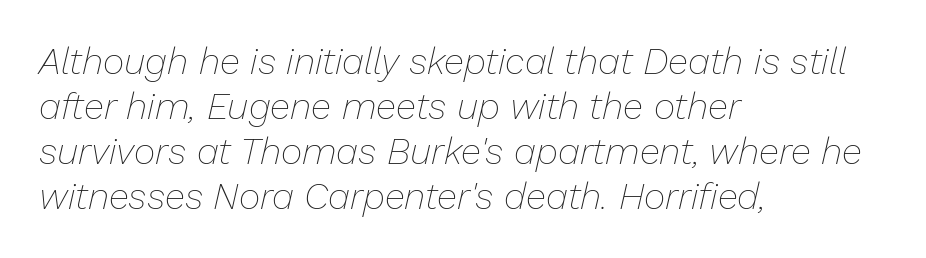
Q: Is the text bold? A: No.
Q: Is the text italic (slanted)? A: Yes, it leans right by about 13 degrees.
Q: Is the text underlined? A: No.
Q: How is the paragraph aligned? A: Left-aligned.
Q: Is the spacing between letters normal or unusually wide? A: Normal.
Q: Width (condensed, normal, or wide)? A: Normal.
Q: Stroke contrast? A: Low.
Q: x-height? A: Medium.
Q: Monospaced? A: No.
